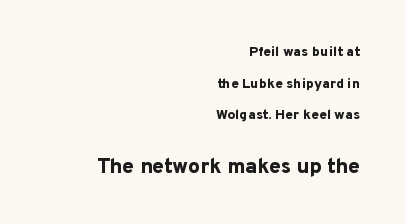
Q: Is the text bold? A: Yes.
Q: Is the text italic (slanted)? A: No, it is upright.
Q: Is the text underlined? A: No.
Q: How is the paragraph aligned? A: Right-aligned.
Q: Is the spacing between letters normal or unusually wide? A: Normal.
Q: Is the spacing between lines tight, normal or loose? A: Loose.
Q: Which block of text is set in a larger size, the first (top) or the second (bottom)? A: The second (bottom) one.
